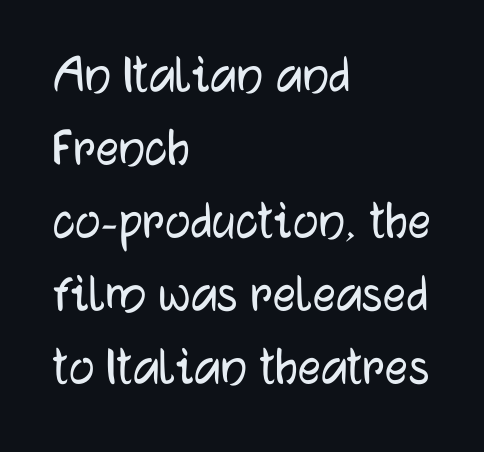
Spacing verdict: proportional, widths tailored to each character. Words appear dense and cohesive because spacing is normal. Nothing sits at the stroke ends, so this counts as sans-serif. The lines are quadded left. Just letters on the line, the space beneath them empty. How would I describe the line gaps? Plain and ordinary.
